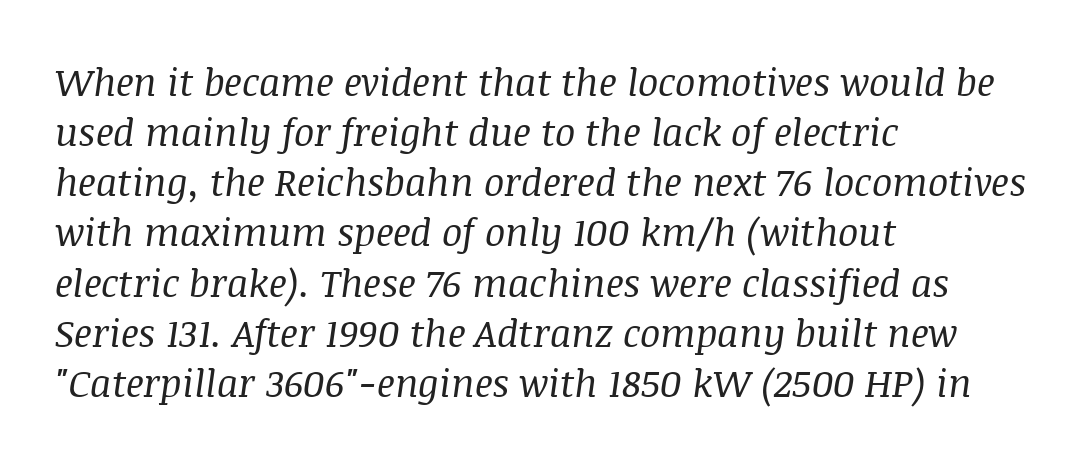
Q: Is the text bold? A: No.
Q: Is the text italic (slanted)? A: Yes, it leans right by about 8 degrees.
Q: Is the typeface a serif or a sans-serif typeface? A: Serif.
Q: Is the text underlined? A: No.
Q: How is the paragraph aligned? A: Left-aligned.
Q: Is the spacing between letters normal or unusually wide? A: Normal.
Q: Is the spacing between lines tight, normal or loose? A: Normal.
Q: Width (condensed, normal, or wide)? A: Normal.
Q: Stroke contrast? A: Medium.
Q: x-height? A: Large.
Q: Monospaced? A: No.
